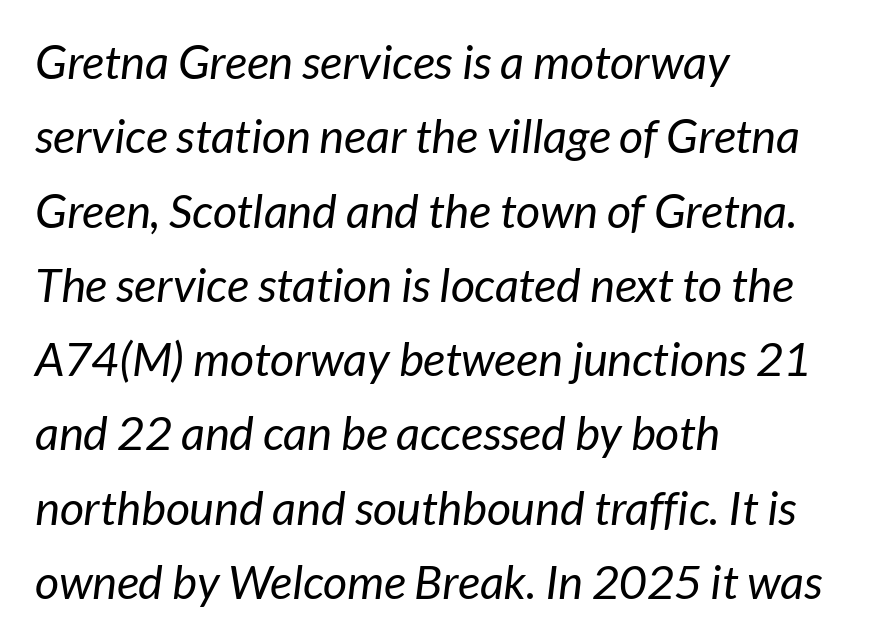
Type style note: lacks serifs. Clear beneath every line of the passage. Every row of glyphs begins at an identical x-position on the left. You could not count columns in this text — the font is proportionally spaced. Is the letter spacing exaggerated? No — it looks like the ordinary default.
